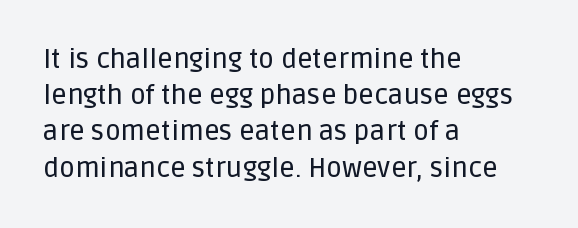
Q: Is the text italic (slanted)? A: No, it is upright.
Q: Is the text underlined? A: No.
Q: How is the paragraph aligned? A: Left-aligned.
Q: Is the spacing between letters normal or unusually wide? A: Normal.
Q: Is the spacing between lines tight, normal or loose? A: Normal.
